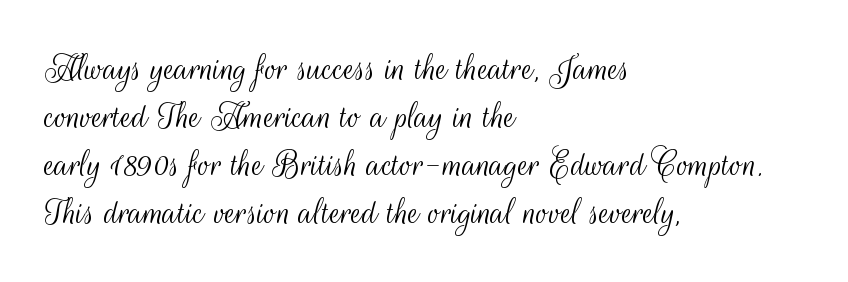
Q: Is the text bold? A: No.
Q: Is the text italic (slanted)? A: Yes.
Q: Is the typeface a serif or a sans-serif typeface? A: Sans-serif.
Q: Is the text underlined? A: No.
Q: How is the paragraph aligned? A: Left-aligned.
Q: Is the spacing between letters normal or unusually wide? A: Normal.
Q: Width (condensed, normal, or wide)? A: Condensed.
Q: Stroke contrast? A: Medium.
Q: x-height? A: Small.
Q: Monospaced? A: No.
